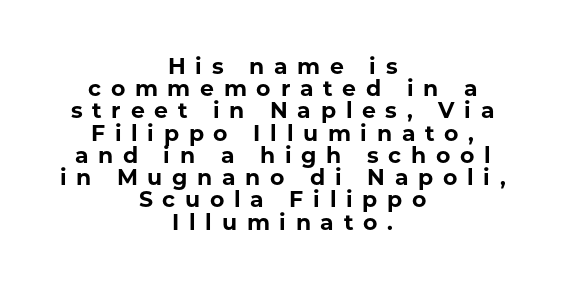
Q: Is the text bold? A: Yes.
Q: Is the text italic (slanted)? A: No, it is upright.
Q: Is the text underlined? A: No.
Q: How is the paragraph aligned? A: Centered.
Q: Is the spacing between letters normal or unusually wide? A: Unusually wide.
Q: Is the spacing between lines tight, normal or loose? A: Tight.
